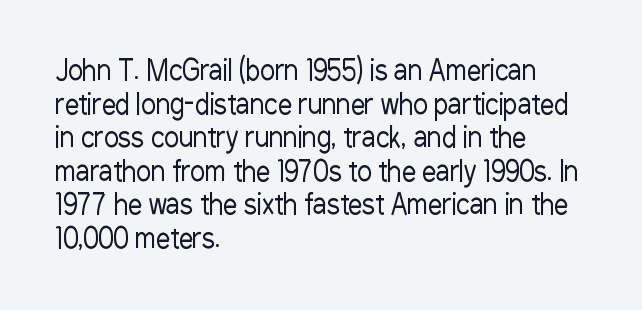
Q: Is the text bold? A: No.
Q: Is the text italic (slanted)? A: No, it is upright.
Q: Is the typeface a serif or a sans-serif typeface? A: Sans-serif.
Q: Is the text underlined? A: No.
Q: How is the paragraph aligned? A: Left-aligned.
Q: Is the spacing between letters normal or unusually wide? A: Normal.
Q: Width (condensed, normal, or wide)? A: Condensed.
Q: Stroke contrast? A: Low.
Q: x-height? A: Medium.
Q: Monospaced? A: No.
